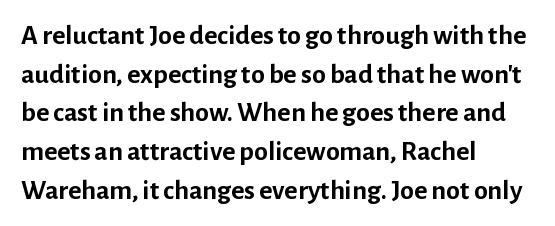
Q: Is the text bold? A: Yes.
Q: Is the text italic (slanted)? A: No, it is upright.
Q: Is the typeface a serif or a sans-serif typeface? A: Sans-serif.
Q: Is the text underlined? A: No.
Q: How is the paragraph aligned? A: Left-aligned.
Q: Is the spacing between letters normal or unusually wide? A: Normal.
Q: Is the spacing between lines tight, normal or loose? A: Normal.
Q: Width (condensed, normal, or wide)? A: Normal.
Q: Stroke contrast? A: Low.
Q: x-height? A: Medium.
Q: Monospaced? A: No.
